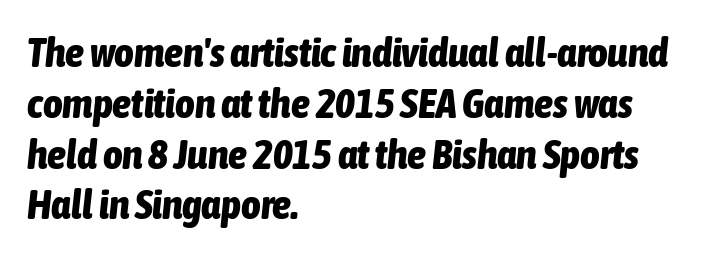
{"italic": "yes", "lean": "right", "slant_degrees": 6, "bold": "yes", "weight": "bold", "width": "condensed", "stroke_contrast": "low", "x_height": "medium", "monospaced": "no", "underline": "no", "align": "left", "line_spacing_ratio": 1.21, "letter_spacing": "normal", "letter_spacing_em": 0.0, "glyph_px": 42}
